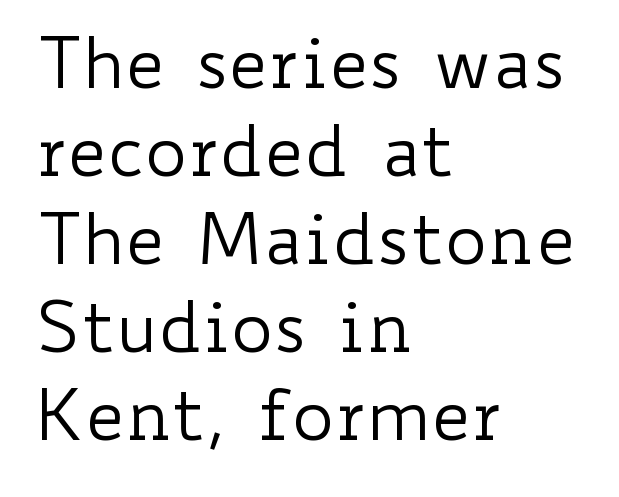
The rendering keeps characters at their native spacing. The weight tops out at a normal text grade. Nobody drew a line under any word here. Varying glyph widths throughout — classic text-font behaviour. A student would call this left alignment; a typographer would say flush left, rag right. Posture: upright roman.
